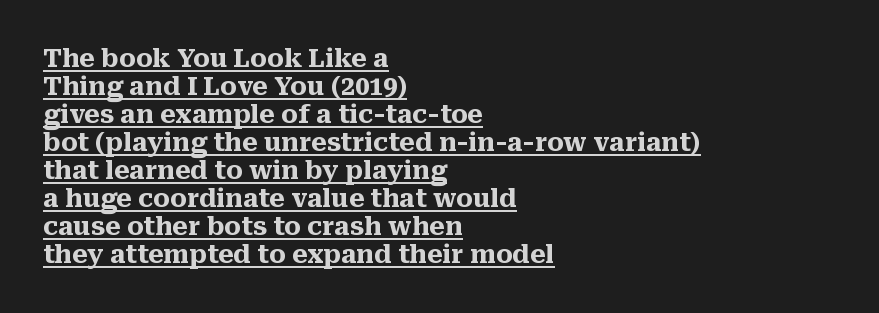
{"italic": "no", "bold": "yes", "underline": "yes", "align": "left", "line_spacing": "tight", "line_spacing_ratio": 1.12, "letter_spacing": "normal", "letter_spacing_em": 0.0, "glyph_px": 25}
